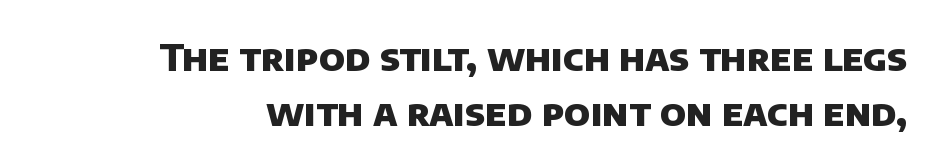
Q: Is the text bold? A: Yes.
Q: Is the typeface a serif or a sans-serif typeface? A: Sans-serif.
Q: Is the text underlined? A: No.
Q: Is the spacing between letters normal or unusually wide? A: Normal.
Q: Is the spacing between lines tight, normal or loose? A: Normal.
Q: Width (condensed, normal, or wide)? A: Normal.
Q: Stroke contrast? A: Low.
Q: x-height? A: Large.
Q: Monospaced? A: No.
